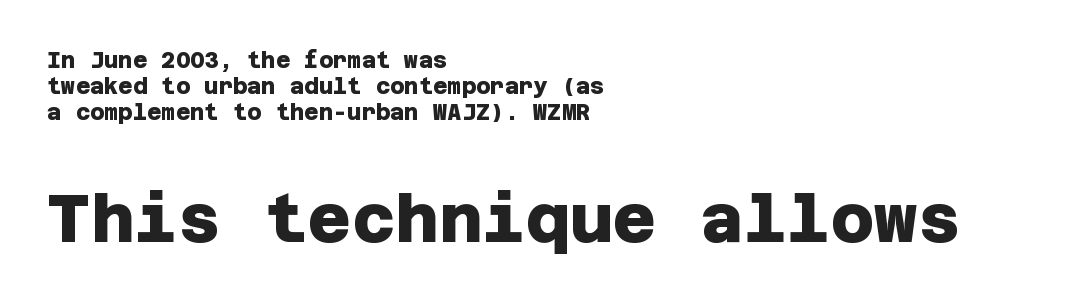
The image shows 67 px heavy sans-serif type; set left-aligned, line spacing 1.19x, normal letter spacing, not underlined; the second (bottom) block is 3.05x larger; low stroke contrast and a large x-height.
